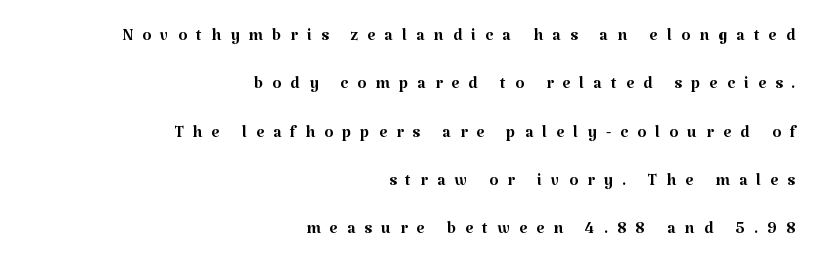
When letters stand straight like this, we call the style roman or upright. Compared with a flush-left layout, this one pins lines to the opposite, right side. Lines of text with bare space underneath. Compared with a typical body face, this is equally light or lighter still.
